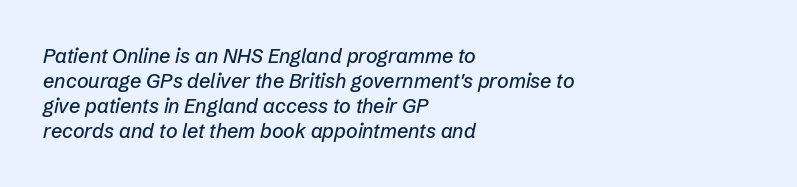
The image shows 20 px text type, italic (leaning right); set left-aligned, normal line spacing (1.25x), normal letter spacing, not underlined.
